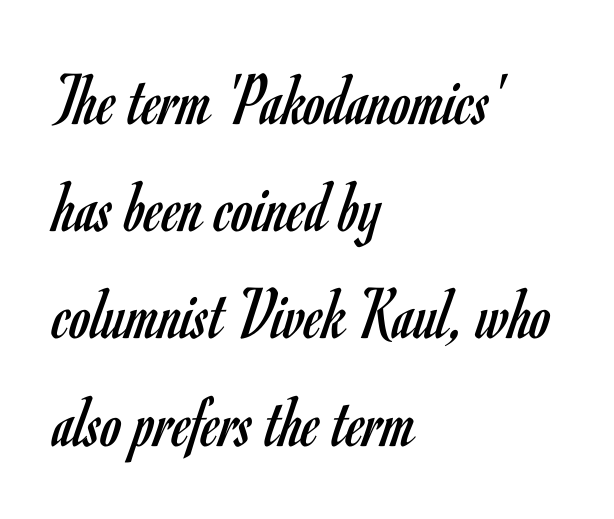
No feet cap the strokes, marking this as sans-serif type. This sample is left-justified, so line endings fall wherever the words run out. Is this a fixed-width face? No — the glyphs have proportional, varying widths. Nothing unusual about the tracking: characters are spaced as the font intends.
